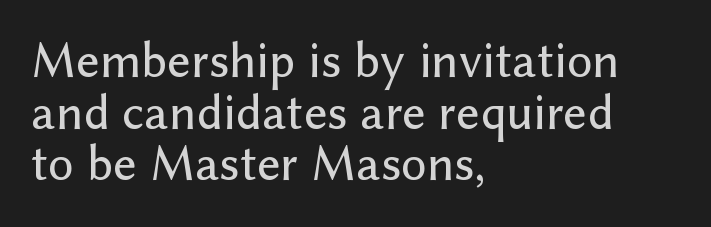
Q: Is the text italic (slanted)? A: No, it is upright.
Q: Is the typeface a serif or a sans-serif typeface? A: Sans-serif.
Q: Is the text underlined? A: No.
Q: How is the paragraph aligned? A: Left-aligned.
Q: Is the spacing between letters normal or unusually wide? A: Normal.
Q: Is the spacing between lines tight, normal or loose? A: Tight.
Q: Width (condensed, normal, or wide)? A: Normal.
Q: Stroke contrast? A: Low.
Q: x-height? A: Medium.
Q: Monospaced? A: No.
